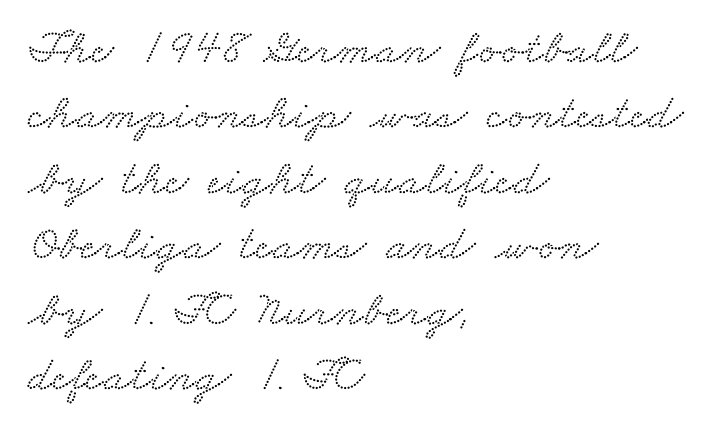
{"width": "wide", "stroke_contrast": "low", "x_height": "small", "monospaced": "no", "underline": "no", "align": "left", "line_spacing": "normal", "line_spacing_ratio": 1.31, "letter_spacing": "normal", "letter_spacing_em": 0.0, "glyph_px": 50}
